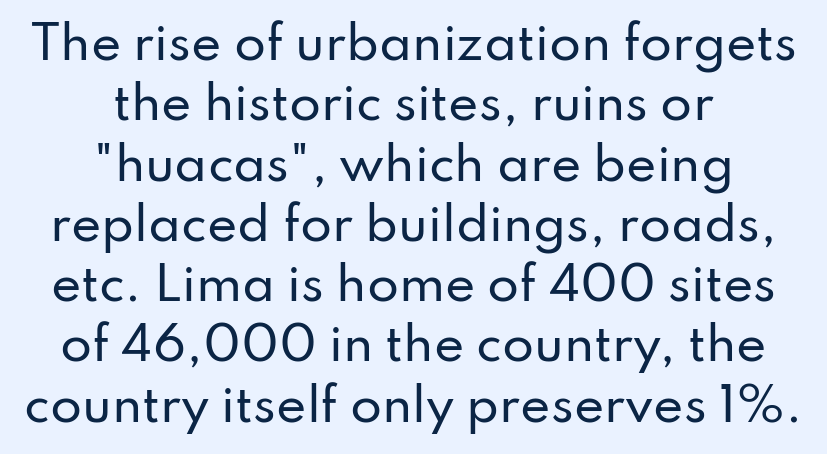
Every row of glyphs is offset so its center matches the block's center. Underline: absent. Vertical spacing — default. Words appear dense and cohesive because spacing is normal. A roman cut, with each character standing at attention.
